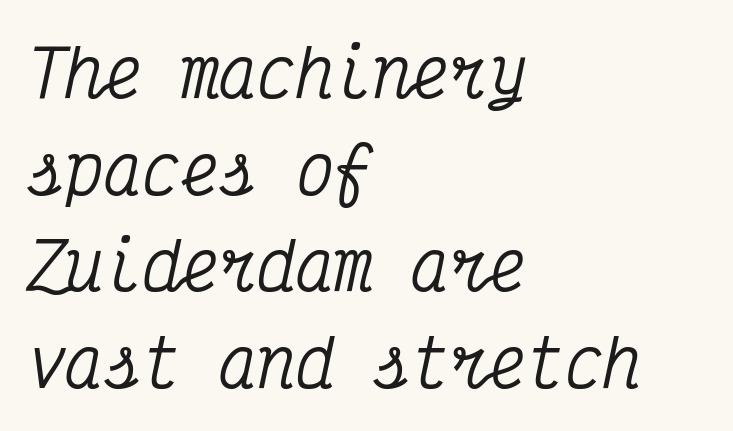
{"serif": "yes", "italic": "yes", "lean": "right", "slant_degrees": 12, "width": "condensed", "stroke_contrast": "medium", "x_height": "medium", "monospaced": "yes", "underline": "no", "align": "left", "line_spacing": "normal", "line_spacing_ratio": 1.51, "letter_spacing": "normal", "letter_spacing_em": 0.0, "glyph_px": 64}
